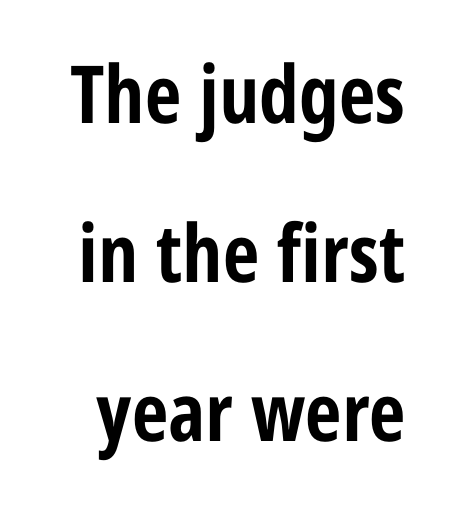
{"serif": "no", "italic": "no", "bold": "yes", "weight": "bold", "width": "condensed", "stroke_contrast": "low", "x_height": "medium", "monospaced": "no", "underline": "no", "line_spacing": "loose", "line_spacing_ratio": 1.99, "letter_spacing": "normal", "letter_spacing_em": 0.0, "glyph_px": 80}
